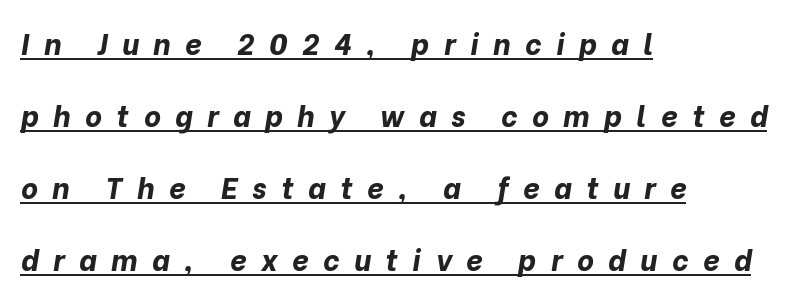
Italic? Definitely — the glyphs are oblique. These lines are rendered in a variable-pitch font. Bold? Absolutely — the strokes are thick and heavy. Every row of glyphs begins at an identical x-position on the left. This sample uses expanded letter spacing, leaving extra air between glyphs. If you measured baseline to baseline, you'd find a long distance.
